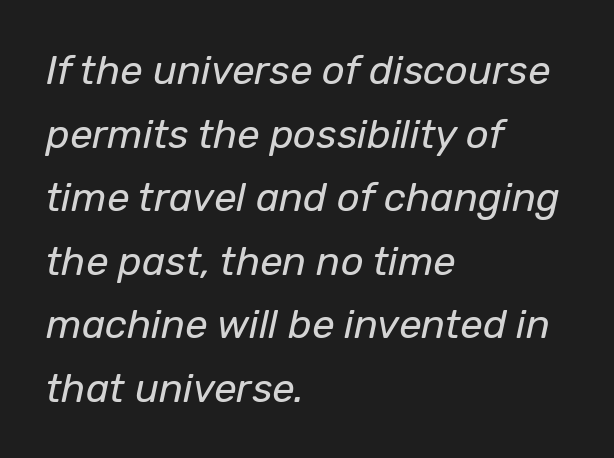
The image shows 40 px regular-weight type, italic (leaning right); set left-aligned, normal line spacing (1.59x), normal letter spacing, not underlined; low stroke contrast and a medium x-height.
